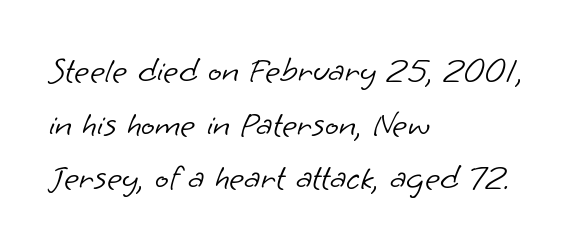
Q: Is the text bold? A: No.
Q: Is the typeface a serif or a sans-serif typeface? A: Sans-serif.
Q: Is the text underlined? A: No.
Q: How is the paragraph aligned? A: Left-aligned.
Q: Is the spacing between letters normal or unusually wide? A: Normal.
Q: Is the spacing between lines tight, normal or loose? A: Normal.
Q: Width (condensed, normal, or wide)? A: Normal.
Q: Stroke contrast? A: Low.
Q: x-height? A: Small.
Q: Monospaced? A: No.
